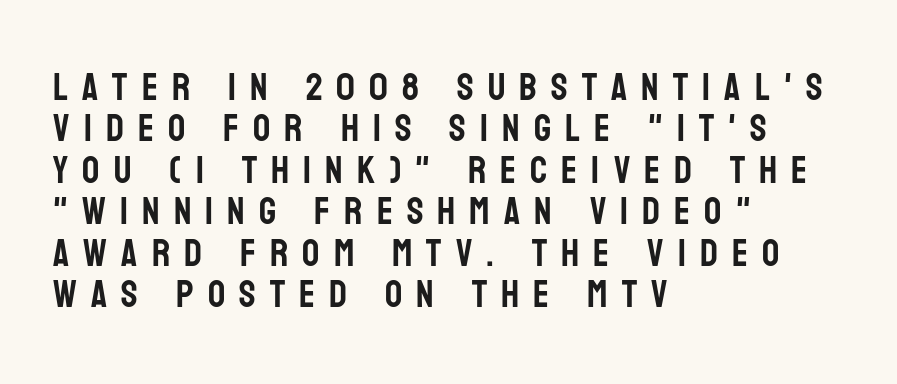
The image shows 38 px condensed sans-serif type, upright; set left-aligned, tight line spacing (1.09x), unusually wide letter spacing (+0.37 em), not underlined; low stroke contrast and a large x-height.
